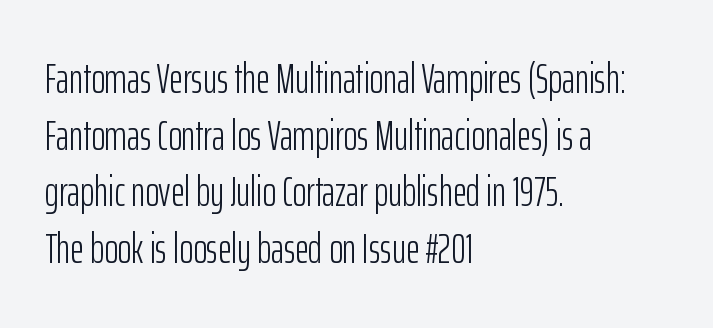
Q: Is the text bold? A: No.
Q: Is the text italic (slanted)? A: No, it is upright.
Q: Is the typeface a serif or a sans-serif typeface? A: Sans-serif.
Q: Is the text underlined? A: No.
Q: How is the paragraph aligned? A: Left-aligned.
Q: Is the spacing between letters normal or unusually wide? A: Normal.
Q: Is the spacing between lines tight, normal or loose? A: Normal.
Q: Width (condensed, normal, or wide)? A: Condensed.
Q: Stroke contrast? A: Low.
Q: x-height? A: Medium.
Q: Monospaced? A: No.
